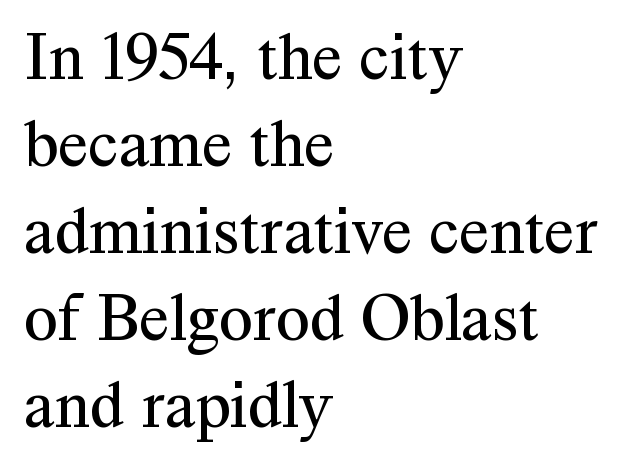
The image shows 69 px regular-weight serif type, upright; set left-aligned, normal line spacing (1.26x), normal letter spacing, not underlined; medium stroke contrast and a medium x-height.
